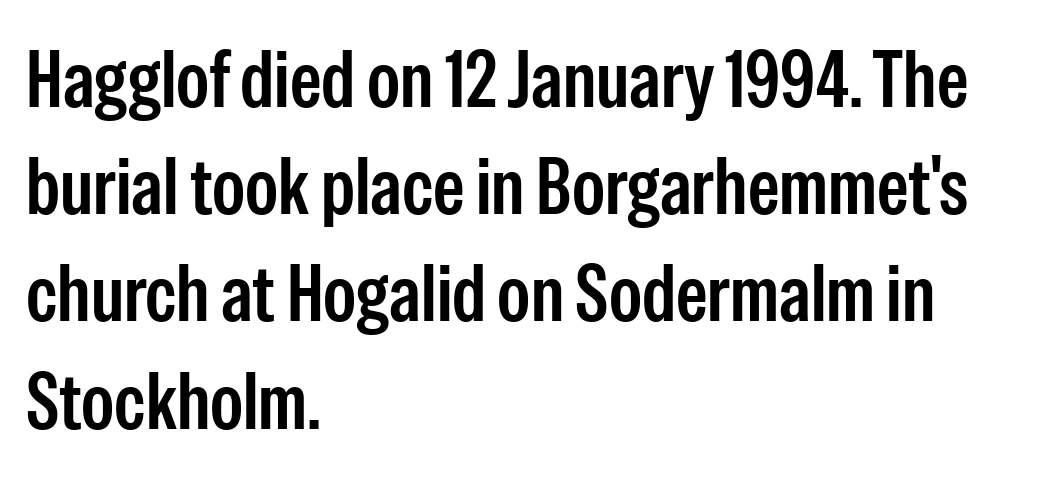
{"serif": "no", "italic": "no", "width": "condensed", "stroke_contrast": "low", "x_height": "medium", "monospaced": "no", "underline": "no", "align": "left", "line_spacing": "normal", "line_spacing_ratio": 1.34, "letter_spacing": "normal", "letter_spacing_em": 0.0, "glyph_px": 80}
